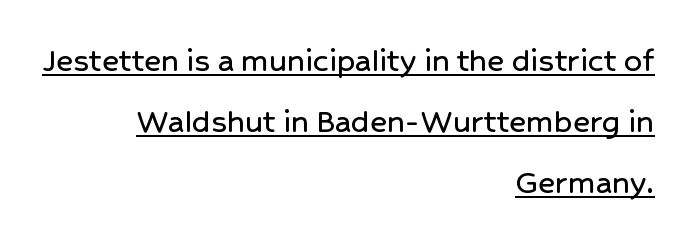
Is there much room between lines? A standard amount, neither cramped nor airy. The passage shown is typed in a proportional face where columns would drift. The setting favours the right margin, as signatures and pull-quotes sometimes do. Nothing sits at the stroke ends, so this counts as sans-serif. The letterforms sit shoulder to shoulder at normal distance.
